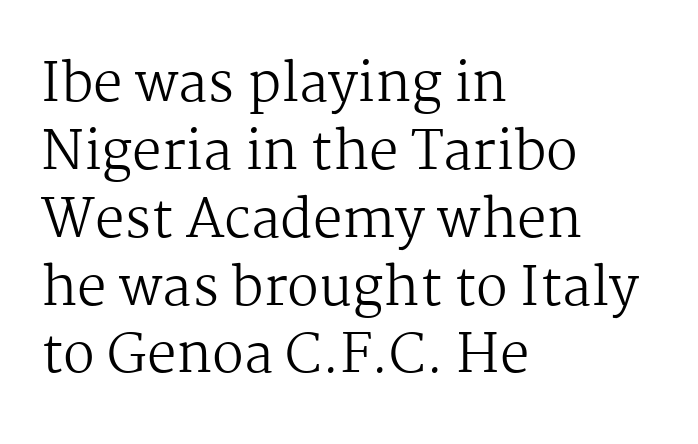
The image shows 53 px regular-weight serif type, upright; set left-aligned, normal line spacing (1.28x), normal letter spacing, not underlined; medium stroke contrast and a medium x-height.
